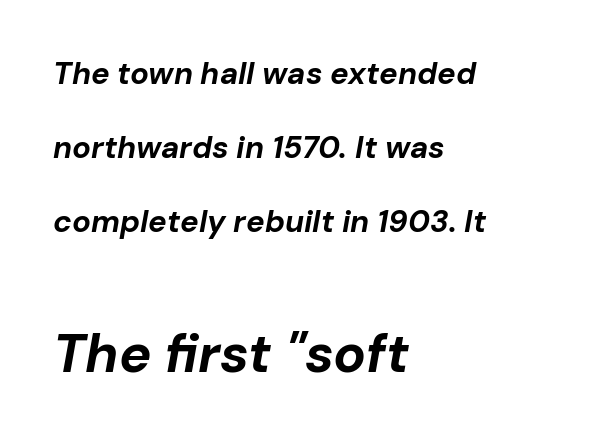
The image shows 54 px bold type, italic (leaning right); set left-aligned, loose line spacing (2.38x), normal letter spacing, not underlined; the second (bottom) block is 1.74x larger; low stroke contrast and a medium x-height.
